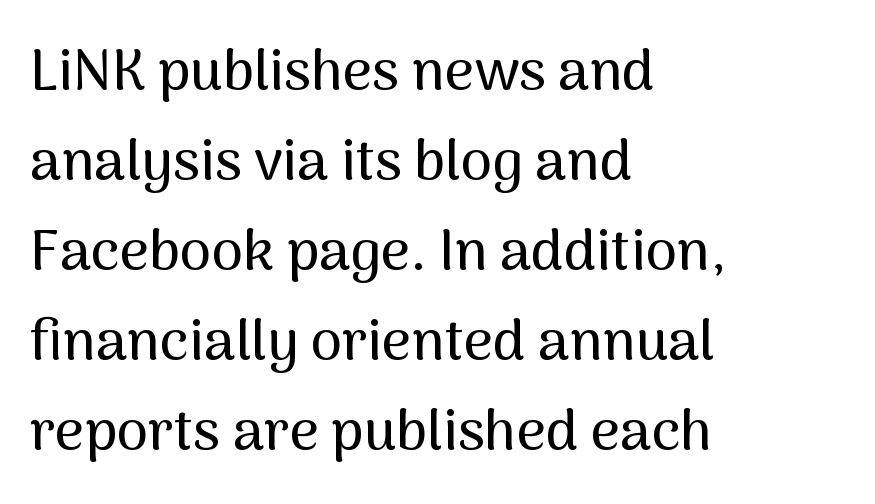
{"serif": "no", "italic": "no", "width": "normal", "stroke_contrast": "medium", "x_height": "medium", "monospaced": "no", "underline": "no", "align": "left", "line_spacing": "normal", "line_spacing_ratio": 1.58, "letter_spacing": "normal", "letter_spacing_em": 0.0, "glyph_px": 57}
